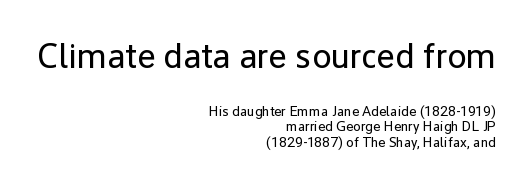
The image shows 35 px regular-weight sans-serif type, upright; set right-aligned, tight line spacing (1.13x), normal letter spacing, not underlined; the first (top) block is 2.5x larger; low stroke contrast and a medium x-height.
